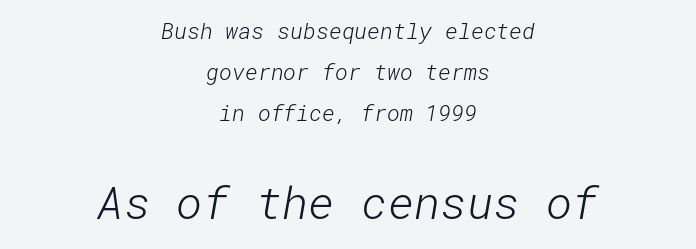
{"serif": "no", "bold": "no", "weight": "light", "width": "normal", "stroke_contrast": "low", "x_height": "medium", "underline": "no", "align": "center", "line_spacing_ratio": 1.87, "letter_spacing": "normal", "letter_spacing_em": 0.0, "larger_block": "second", "size_ratio": 2.05, "glyph_px": 45}
